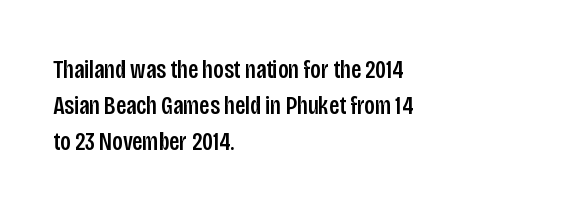
{"italic": "no", "underline": "no", "align": "left", "line_spacing": "normal", "line_spacing_ratio": 1.39, "letter_spacing": "normal", "letter_spacing_em": 0.0, "glyph_px": 26}
